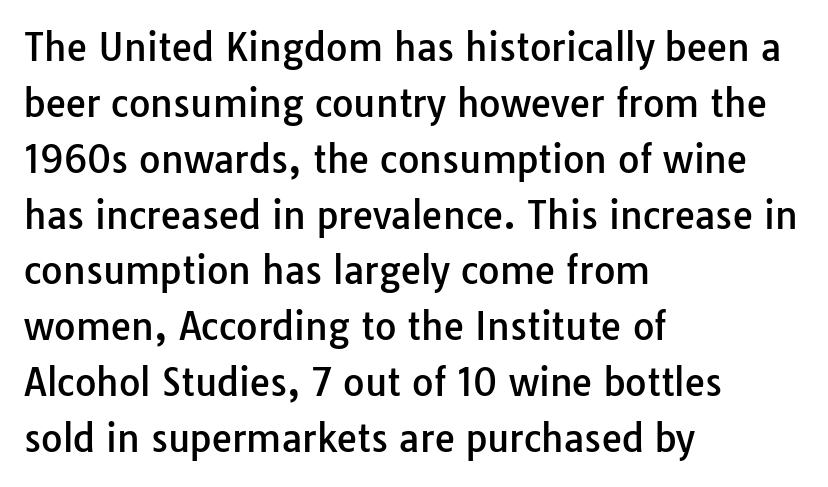
Q: Is the text italic (slanted)? A: No, it is upright.
Q: Is the typeface a serif or a sans-serif typeface? A: Sans-serif.
Q: Is the text underlined? A: No.
Q: How is the paragraph aligned? A: Left-aligned.
Q: Is the spacing between letters normal or unusually wide? A: Normal.
Q: Is the spacing between lines tight, normal or loose? A: Normal.
Q: Width (condensed, normal, or wide)? A: Normal.
Q: Stroke contrast? A: Low.
Q: x-height? A: Medium.
Q: Monospaced? A: No.
